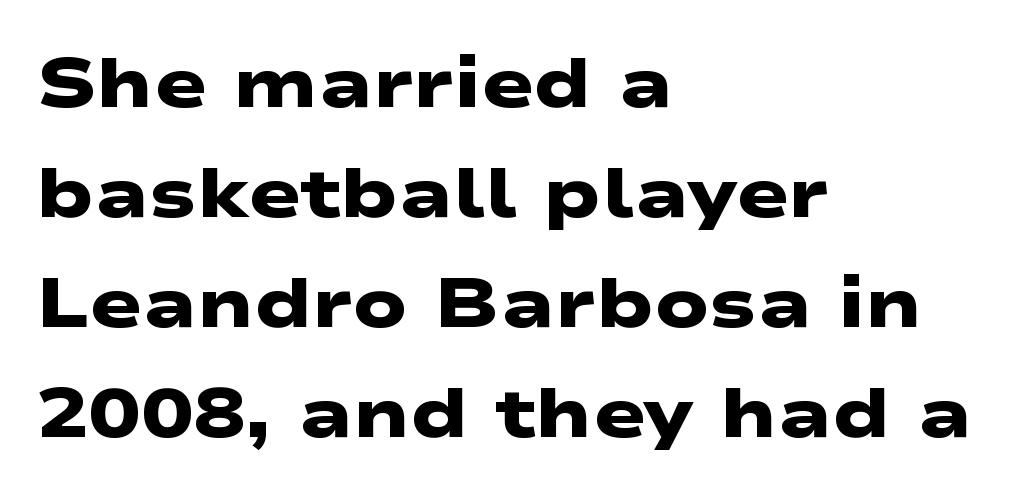
The image shows 70 px heavy, wide sans-serif type; set left-aligned, normal line spacing (1.57x), normal letter spacing, not underlined; low stroke contrast and a medium x-height.
